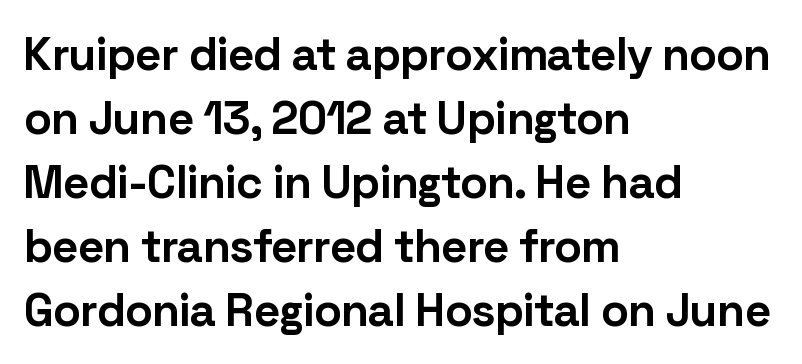
The type is set solid horizontally, with unmodified tracking. This sample keeps an unexceptional amount of space between lines. The rendering shows plain stroke endings on the letterforms — a sans-serif design. Each row of text sits above clean, open space. The axis of the letterforms is exactly vertical. In terms of weight, the rendering is a true, heavy bold.
